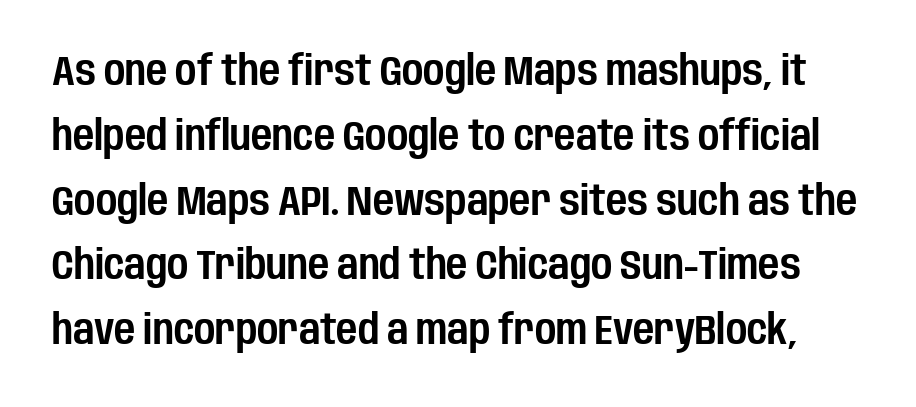
{"serif": "no", "italic": "no", "width": "condensed", "stroke_contrast": "low", "x_height": "large", "monospaced": "no", "underline": "no", "line_spacing": "normal", "line_spacing_ratio": 1.58, "letter_spacing": "normal", "letter_spacing_em": 0.0, "glyph_px": 41}
